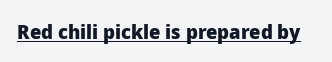
The image shows 20 px bold type, upright; set normal letter spacing, underlined.
